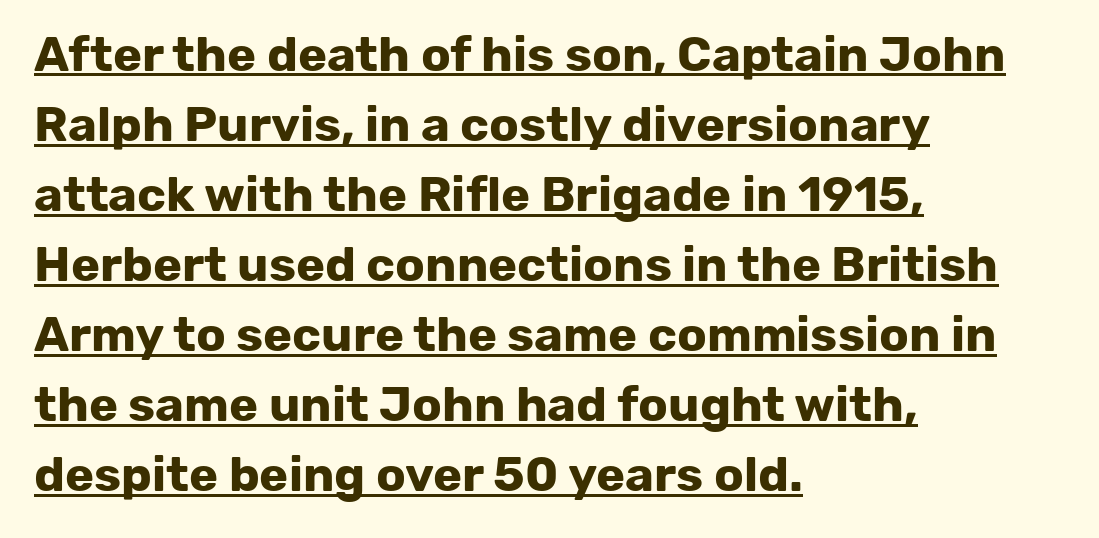
The image shows 49 px bold sans-serif type, upright; set left-aligned, normal line spacing (1.43x), normal letter spacing, underlined; low stroke contrast and a medium x-height.
